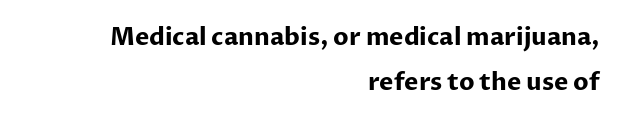
{"italic": "no", "bold": "yes", "underline": "no", "align": "right", "line_spacing_ratio": 1.86, "letter_spacing": "normal", "letter_spacing_em": 0.0, "glyph_px": 24}
